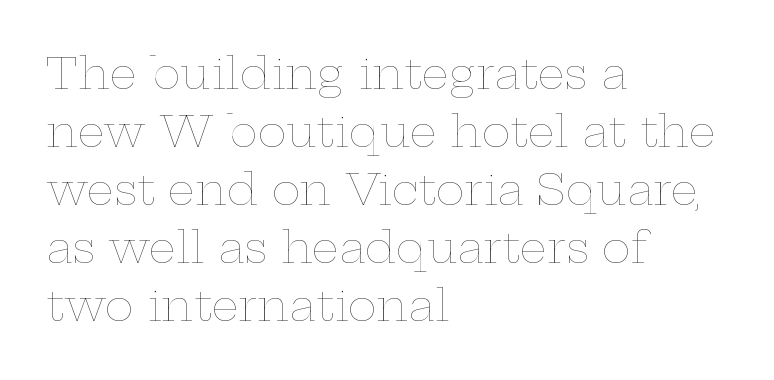
The image shows 43 px thin, wide type, upright; set left-aligned, normal line spacing (1.35x), normal letter spacing, not underlined; low stroke contrast and a medium x-height.
